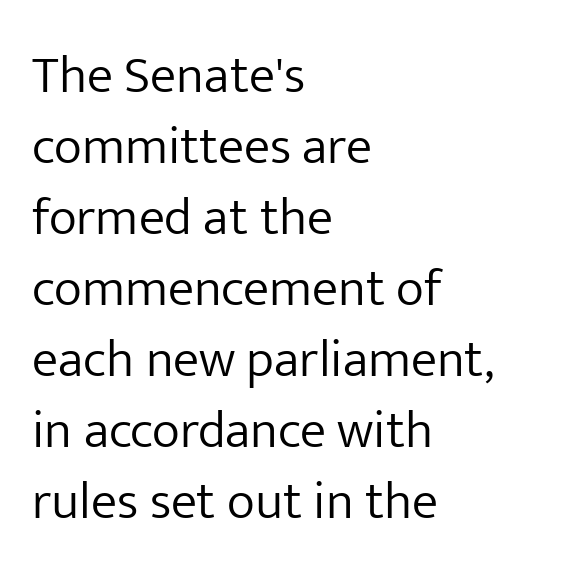
Q: Is the text bold? A: No.
Q: Is the text italic (slanted)? A: No, it is upright.
Q: Is the typeface a serif or a sans-serif typeface? A: Sans-serif.
Q: Is the text underlined? A: No.
Q: How is the paragraph aligned? A: Left-aligned.
Q: Is the spacing between letters normal or unusually wide? A: Normal.
Q: Is the spacing between lines tight, normal or loose? A: Normal.
Q: Width (condensed, normal, or wide)? A: Normal.
Q: Stroke contrast? A: Low.
Q: x-height? A: Medium.
Q: Monospaced? A: No.
